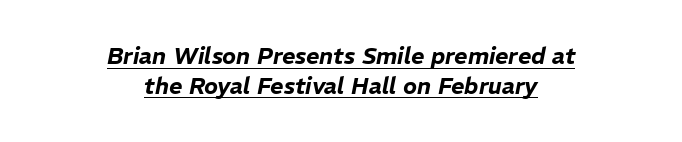
{"italic": "yes", "lean": "right", "slant_degrees": 11, "underline": "yes", "align": "center", "line_spacing": "normal", "line_spacing_ratio": 1.3, "letter_spacing": "normal", "letter_spacing_em": 0.0, "glyph_px": 23}
